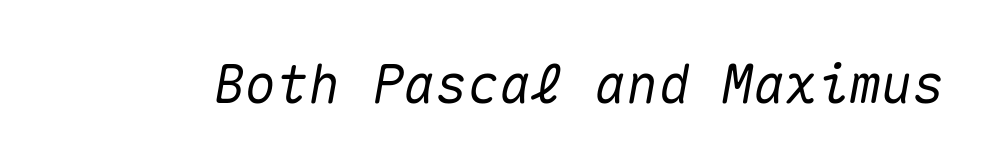
Q: Is the text italic (slanted)? A: Yes, it leans right by about 10 degrees.
Q: Is the text underlined? A: No.
Q: Is the spacing between letters normal or unusually wide? A: Normal.
Q: Width (condensed, normal, or wide)? A: Normal.
Q: Stroke contrast? A: Medium.
Q: x-height? A: Medium.
Q: Monospaced? A: Yes.
